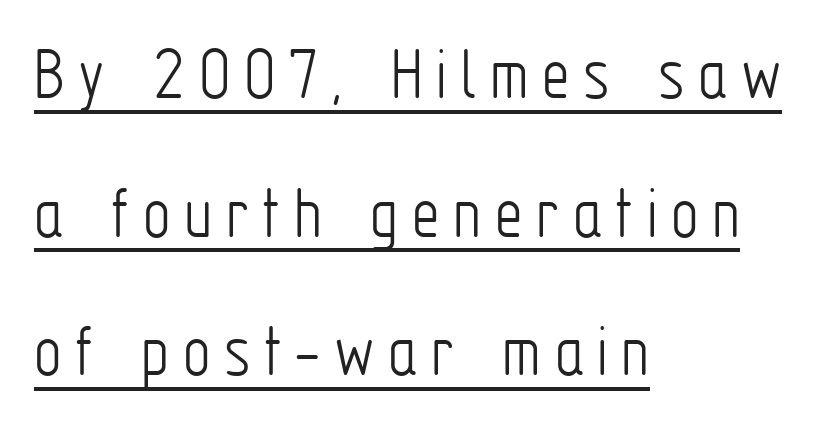
The image shows 77 px light, condensed sans-serif type, upright; set left-aligned, line spacing 1.8x, underlined; low stroke contrast and a medium x-height.
